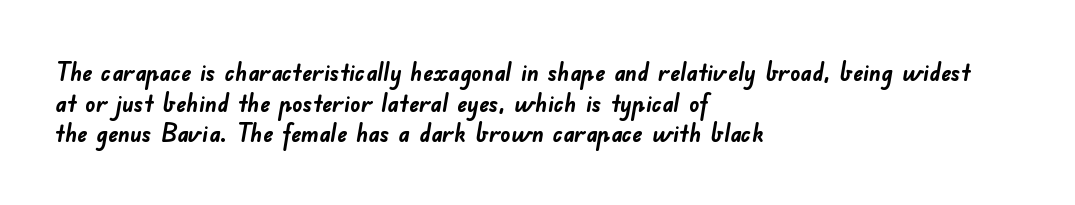
{"bold": "yes", "underline": "no", "align": "left", "line_spacing_ratio": 1.23, "letter_spacing": "normal", "letter_spacing_em": 0.0, "glyph_px": 25}
